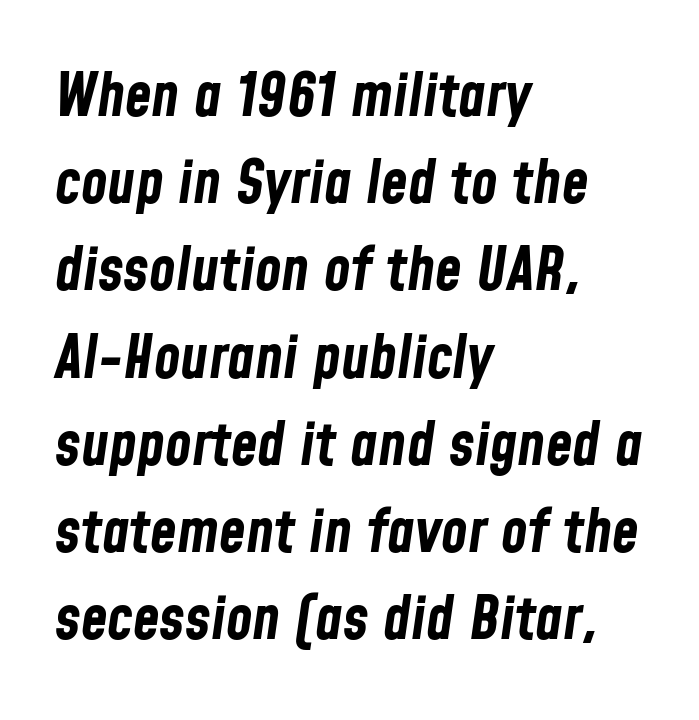
Q: Is the text bold? A: Yes.
Q: Is the text italic (slanted)? A: Yes, it leans right by about 8 degrees.
Q: Is the text underlined? A: No.
Q: How is the paragraph aligned? A: Left-aligned.
Q: Is the spacing between letters normal or unusually wide? A: Normal.
Q: Is the spacing between lines tight, normal or loose? A: Normal.
Q: Width (condensed, normal, or wide)? A: Condensed.
Q: Stroke contrast? A: Low.
Q: x-height? A: Medium.
Q: Monospaced? A: No.
